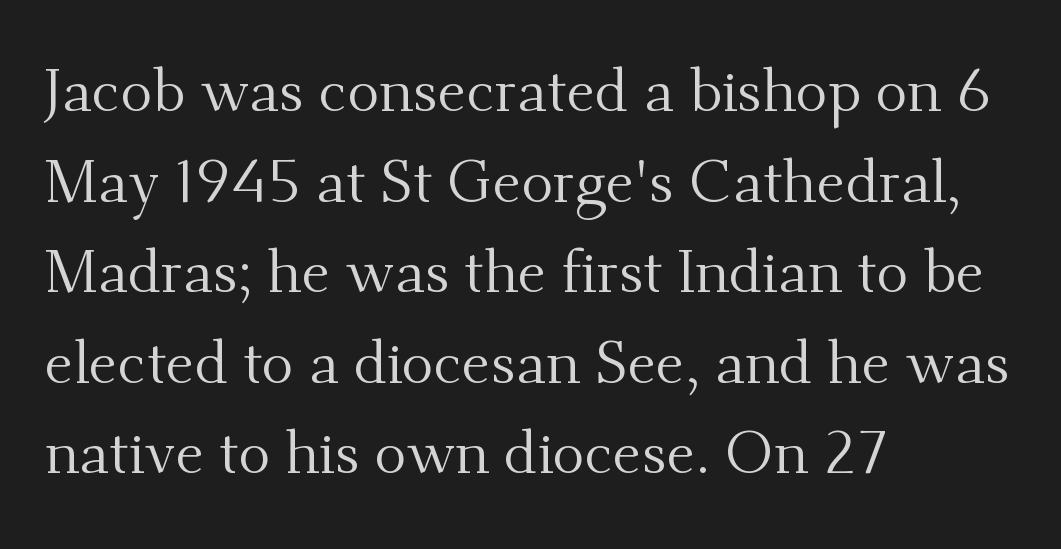
A bare baseline throughout the passage. The type family on display is of the serif kind. Caption: standard tracking, unaltered. These lines are rendered in a variable-pitch font. What's the leading like? Ordinary, nothing unusual.
